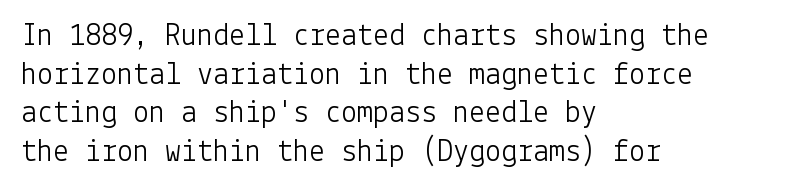
Q: Is the text bold? A: No.
Q: Is the text italic (slanted)? A: No, it is upright.
Q: Is the typeface a serif or a sans-serif typeface? A: Sans-serif.
Q: Is the text underlined? A: No.
Q: How is the paragraph aligned? A: Left-aligned.
Q: Is the spacing between letters normal or unusually wide? A: Normal.
Q: Width (condensed, normal, or wide)? A: Normal.
Q: Stroke contrast? A: Low.
Q: x-height? A: Medium.
